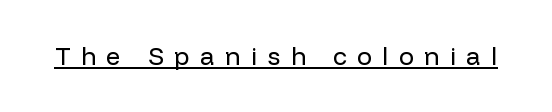
Q: Is the text bold? A: No.
Q: Is the text italic (slanted)? A: No, it is upright.
Q: Is the text underlined? A: Yes.
Q: Is the spacing between letters normal or unusually wide? A: Unusually wide.
